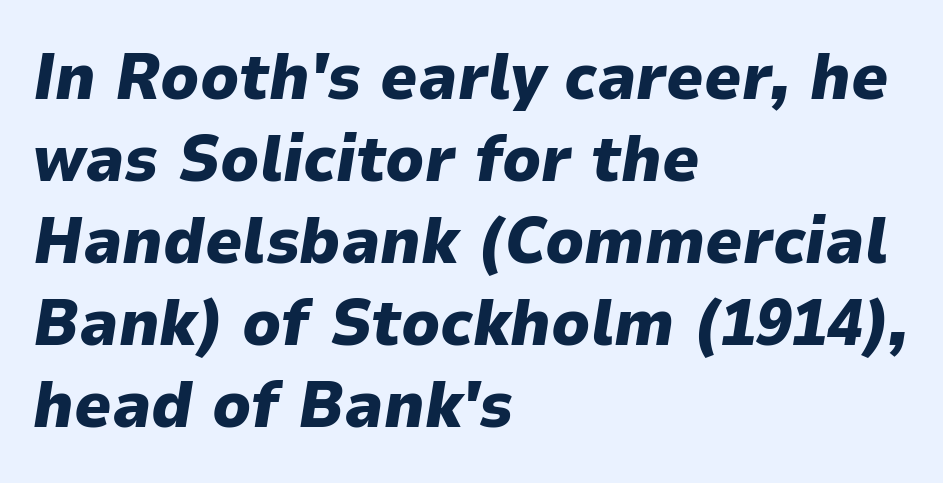
Q: Is the text bold? A: Yes.
Q: Is the text italic (slanted)? A: Yes, it leans right by about 9 degrees.
Q: Is the text underlined? A: No.
Q: How is the paragraph aligned? A: Left-aligned.
Q: Is the spacing between letters normal or unusually wide? A: Normal.
Q: Is the spacing between lines tight, normal or loose? A: Normal.
Q: Width (condensed, normal, or wide)? A: Normal.
Q: Stroke contrast? A: Low.
Q: x-height? A: Medium.
Q: Monospaced? A: No.
